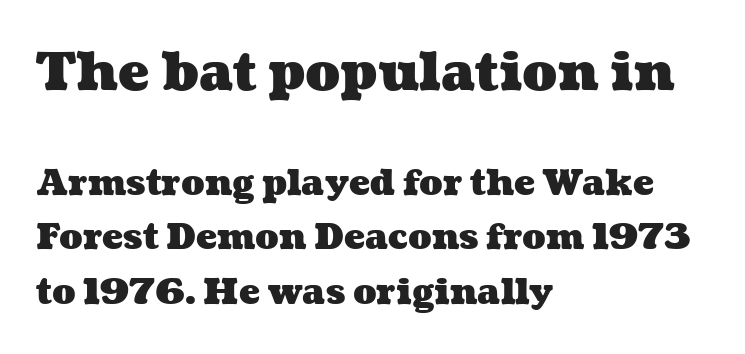
{"bold": "yes", "weight": "heavy", "width": "wide", "stroke_contrast": "medium", "x_height": "medium", "monospaced": "no", "underline": "no", "align": "left", "line_spacing": "normal", "line_spacing_ratio": 1.56, "letter_spacing": "normal", "letter_spacing_em": 0.0, "larger_block": "first", "size_ratio": 1.49, "glyph_px": 52}
